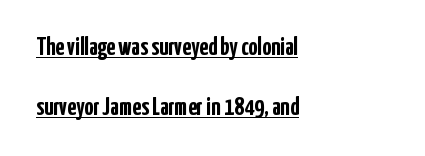
The image shows 25 px bold type, upright; set left-aligned, loose line spacing (2.4x), normal letter spacing, underlined.
